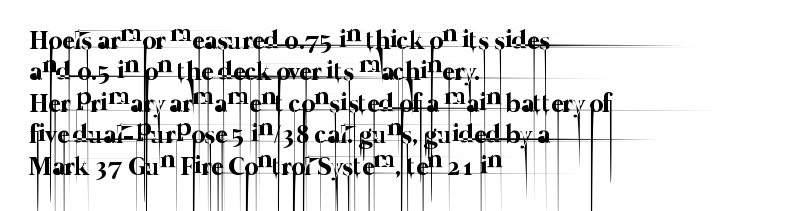
The baseline area is clear. In CSS terms this would be text-align: left. Each word holds together tightly as a unit, with standard inter-letter gaps. Letters have the restrained weight of plain body copy at most.
